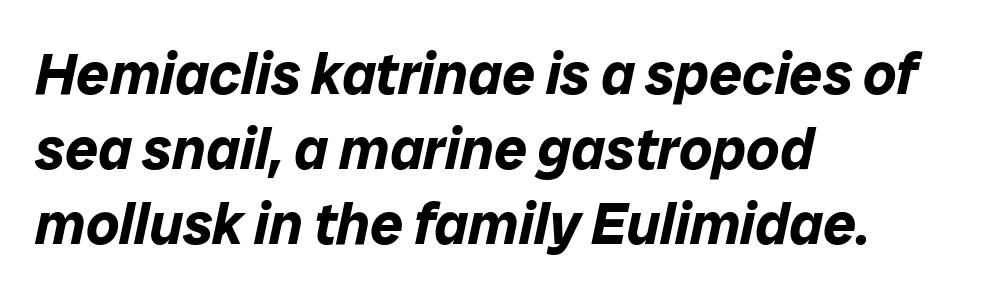
Q: Is the text bold? A: Yes.
Q: Is the text italic (slanted)? A: Yes, it leans right by about 12 degrees.
Q: Is the text underlined? A: No.
Q: How is the paragraph aligned? A: Left-aligned.
Q: Is the spacing between letters normal or unusually wide? A: Normal.
Q: Is the spacing between lines tight, normal or loose? A: Normal.
Q: Width (condensed, normal, or wide)? A: Normal.
Q: Stroke contrast? A: Low.
Q: x-height? A: Medium.
Q: Monospaced? A: No.
